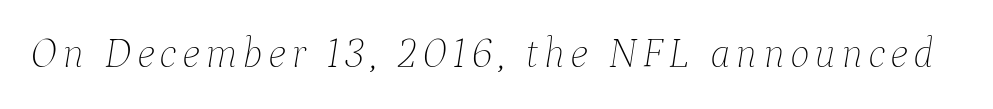
Q: Is the text bold? A: No.
Q: Is the text italic (slanted)? A: Yes, it leans right by about 9 degrees.
Q: Is the text underlined? A: No.
Q: Width (condensed, normal, or wide)? A: Normal.
Q: Stroke contrast? A: Low.
Q: x-height? A: Medium.
Q: Monospaced? A: No.
